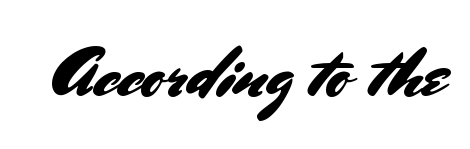
The words here are not underlined. Unlike a traditional serif, this face leaves its strokes unadorned. Spacing verdict: proportional, widths tailored to each character. Nothing unusual about the tracking: characters are spaced as the font intends.
